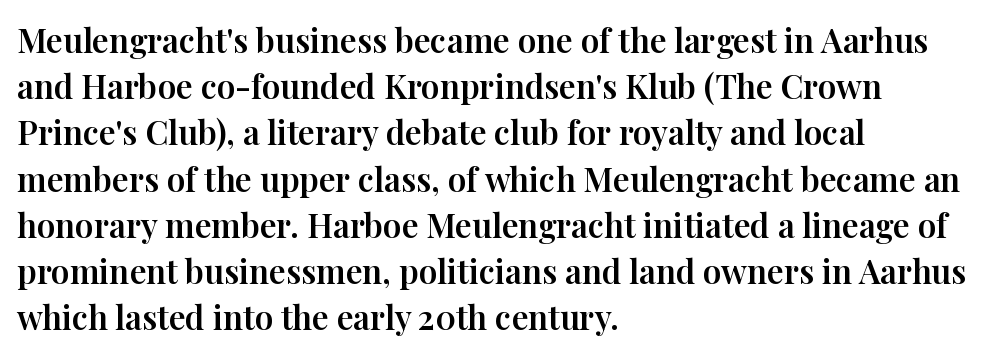
Q: Is the text italic (slanted)? A: No, it is upright.
Q: Is the typeface a serif or a sans-serif typeface? A: Serif.
Q: Is the text underlined? A: No.
Q: How is the paragraph aligned? A: Left-aligned.
Q: Is the spacing between letters normal or unusually wide? A: Normal.
Q: Is the spacing between lines tight, normal or loose? A: Normal.
Q: Width (condensed, normal, or wide)? A: Normal.
Q: Stroke contrast? A: High.
Q: x-height? A: Medium.
Q: Monospaced? A: No.
